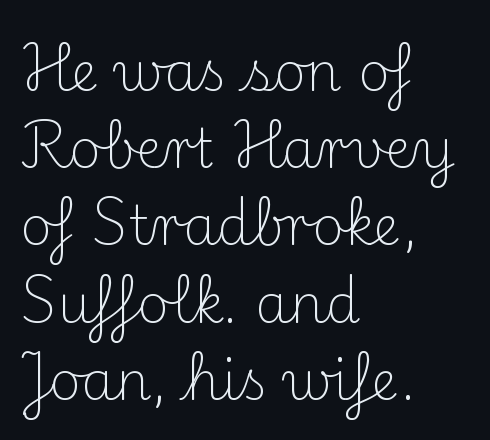
{"serif": "yes", "italic": "no", "bold": "no", "weight": "light", "width": "normal", "stroke_contrast": "medium", "x_height": "small", "monospaced": "no", "underline": "no", "align": "left", "line_spacing": "normal", "line_spacing_ratio": 1.43, "letter_spacing": "normal", "letter_spacing_em": 0.0, "glyph_px": 54}
